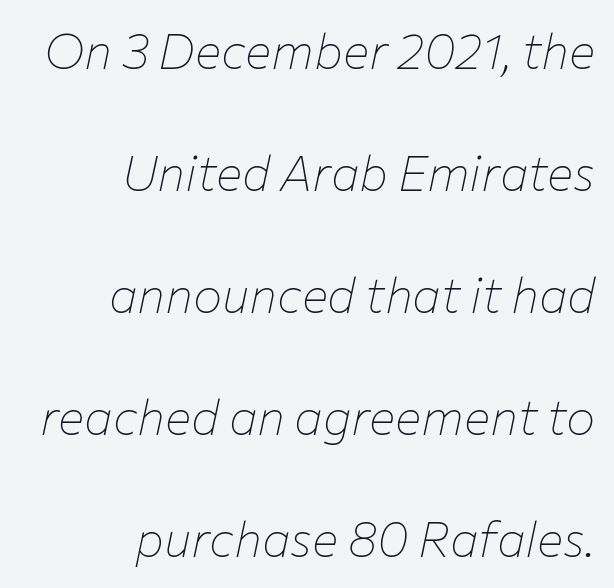
Q: Is the text bold? A: No.
Q: Is the text italic (slanted)? A: Yes, it leans right by about 12 degrees.
Q: Is the text underlined? A: No.
Q: How is the paragraph aligned? A: Right-aligned.
Q: Is the spacing between letters normal or unusually wide? A: Normal.
Q: Is the spacing between lines tight, normal or loose? A: Loose.
Q: Width (condensed, normal, or wide)? A: Normal.
Q: Stroke contrast? A: Low.
Q: x-height? A: Medium.
Q: Monospaced? A: No.
